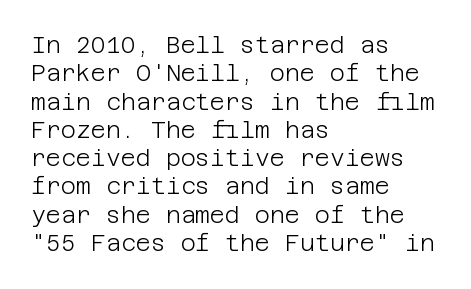
{"italic": "no", "bold": "no", "underline": "no", "align": "left", "line_spacing_ratio": 1.23, "letter_spacing": "normal", "letter_spacing_em": 0.0, "glyph_px": 23}
